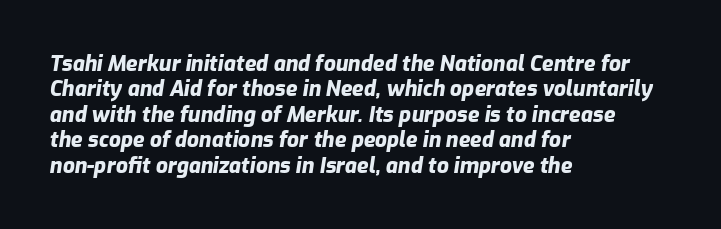
Notice how thick the strokes are: this is what a full bold looks like. The lettering tilts uniformly, giving the passage an italic look. You could call the tracking neutral — neither tight nor loose. The baseline area is clear. Caption: multi-line text, flush left, ragged right.
